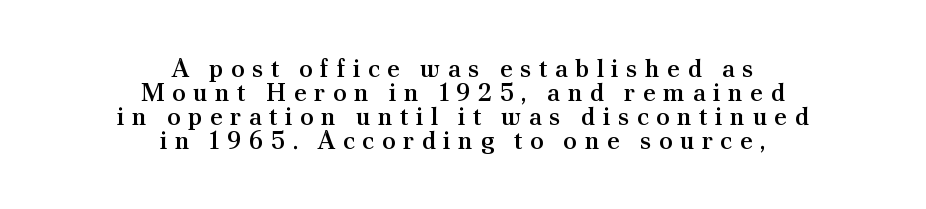
{"italic": "no", "bold": "semi", "underline": "no", "align": "center", "line_spacing": "tight", "line_spacing_ratio": 0.96, "letter_spacing": "wide", "letter_spacing_em": 0.29, "glyph_px": 25}
